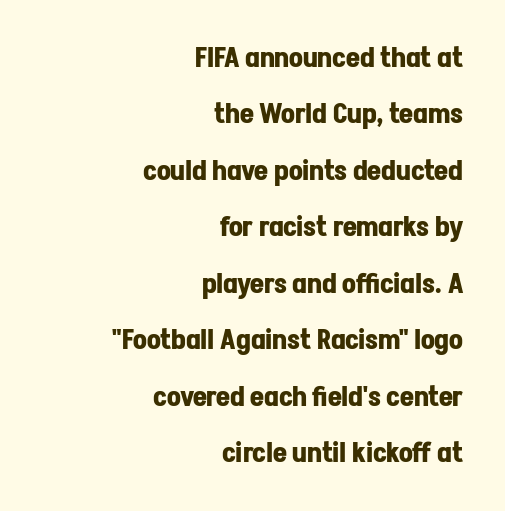
{"italic": "no", "bold": "yes", "underline": "no", "align": "right", "line_spacing": "loose", "line_spacing_ratio": 2.09, "letter_spacing": "normal", "letter_spacing_em": 0.0, "glyph_px": 27}
